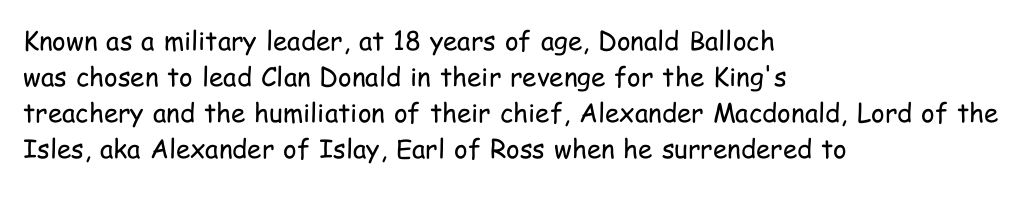
Q: Is the text bold? A: No.
Q: Is the text italic (slanted)? A: No, it is upright.
Q: Is the text underlined? A: No.
Q: How is the paragraph aligned? A: Left-aligned.
Q: Is the spacing between letters normal or unusually wide? A: Normal.
Q: Is the spacing between lines tight, normal or loose? A: Normal.
